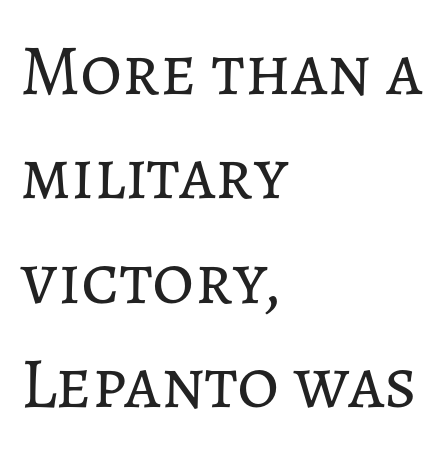
The strokes are not fattened; the text isn't bold. Each line starts at the same left margin while the right side varies. Every character sits straight up, as roman type does. The designer left line spacing at the default. Note the varied advance widths — an 'i' is clearly narrower than an 'm'. Anything drawn beneath the words? Only blank space.
